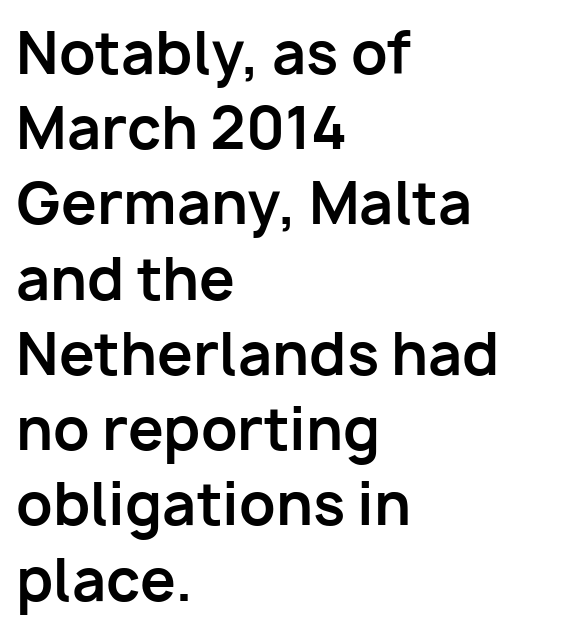
{"serif": "no", "italic": "no", "bold": "yes", "weight": "bold", "width": "normal", "stroke_contrast": "low", "x_height": "medium", "monospaced": "no", "underline": "no", "align": "left", "line_spacing": "normal", "line_spacing_ratio": 1.32, "letter_spacing": "normal", "letter_spacing_em": 0.0, "glyph_px": 57}
